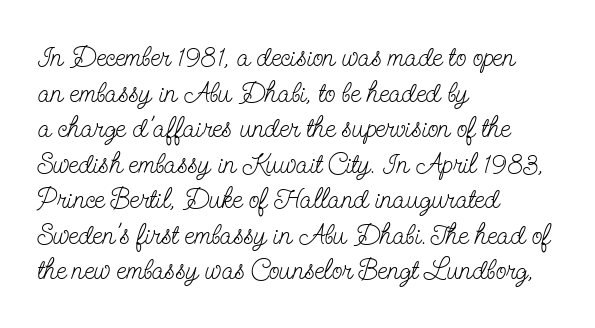
Q: Is the text bold? A: No.
Q: Is the text italic (slanted)? A: Yes.
Q: Is the typeface a serif or a sans-serif typeface? A: Serif.
Q: Is the text underlined? A: No.
Q: How is the paragraph aligned? A: Left-aligned.
Q: Is the spacing between letters normal or unusually wide? A: Normal.
Q: Is the spacing between lines tight, normal or loose? A: Normal.
Q: Width (condensed, normal, or wide)? A: Condensed.
Q: Stroke contrast? A: Low.
Q: x-height? A: Small.
Q: Monospaced? A: No.
